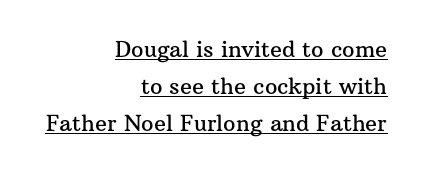
{"italic": "no", "underline": "yes", "align": "right", "line_spacing": "normal", "line_spacing_ratio": 1.69, "letter_spacing": "normal", "letter_spacing_em": 0.0, "glyph_px": 22}
